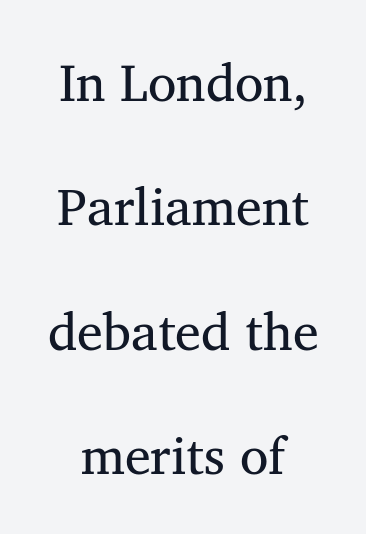
{"serif": "yes", "bold": "no", "weight": "regular", "width": "normal", "stroke_contrast": "medium", "x_height": "medium", "monospaced": "no", "underline": "no", "align": "center", "line_spacing": "loose", "line_spacing_ratio": 2.39, "letter_spacing": "normal", "letter_spacing_em": 0.0, "glyph_px": 52}
